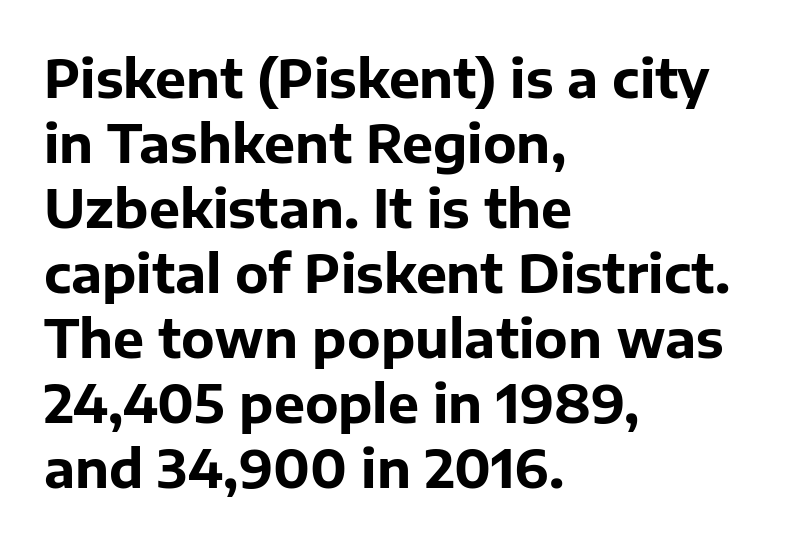
{"serif": "no", "italic": "no", "bold": "yes", "weight": "bold", "width": "normal", "stroke_contrast": "low", "x_height": "medium", "monospaced": "no", "underline": "no", "align": "left", "line_spacing": "normal", "line_spacing_ratio": 1.25, "letter_spacing": "normal", "letter_spacing_em": 0.0, "glyph_px": 52}
